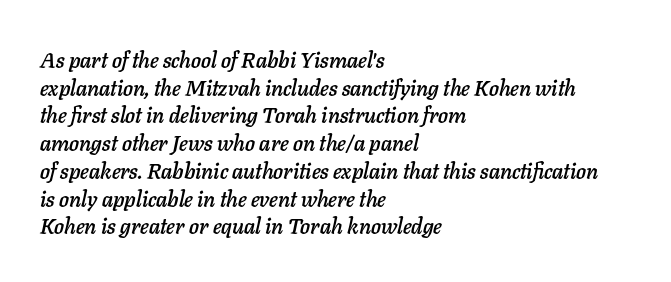
The image shows 22 px text type, italic (leaning right); set left-aligned, normal line spacing (1.26x), normal letter spacing, not underlined.
